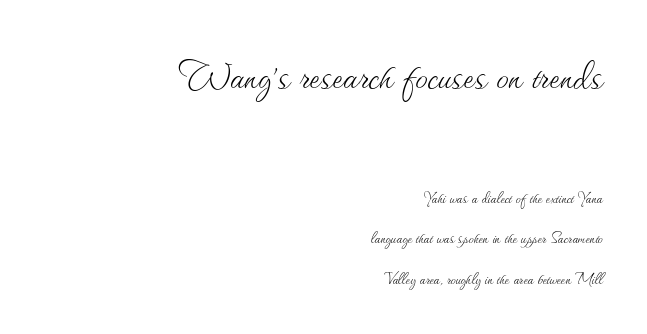
{"bold": "no", "weight": "thin", "width": "normal", "stroke_contrast": "medium", "x_height": "small", "monospaced": "no", "underline": "no", "align": "right", "line_spacing": "loose", "line_spacing_ratio": 2.02, "letter_spacing": "normal", "letter_spacing_em": 0.0, "larger_block": "first", "size_ratio": 2.5, "glyph_px": 50}
